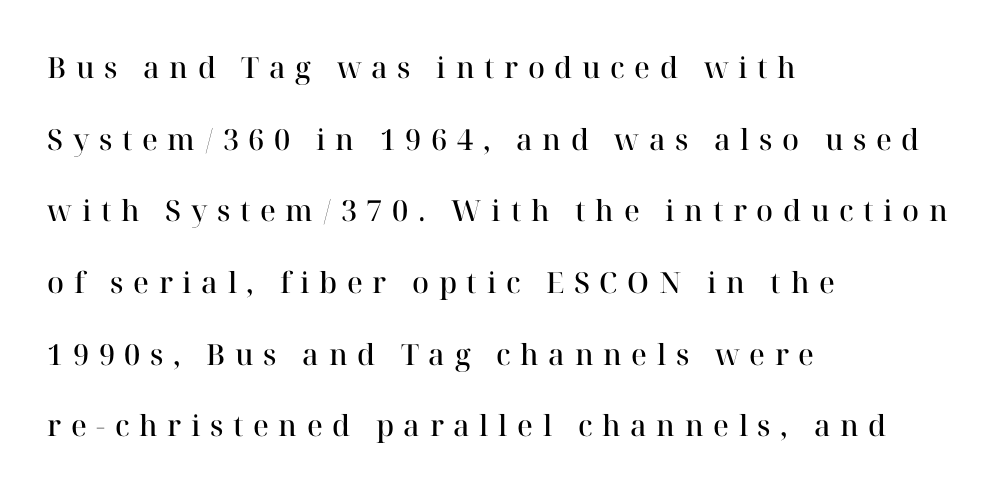
{"serif": "yes", "italic": "no", "bold": "semi", "weight": "semibold", "width": "normal", "stroke_contrast": "high", "x_height": "medium", "monospaced": "no", "underline": "no", "align": "left", "line_spacing": "loose", "line_spacing_ratio": 2.47, "letter_spacing": "wide", "letter_spacing_em": 0.33, "glyph_px": 29}
